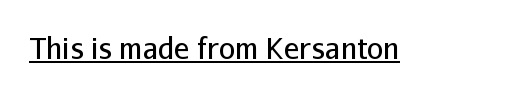
The image shows 29 px regular-weight sans-serif type, upright; set normal letter spacing, underlined; low stroke contrast and a medium x-height.
